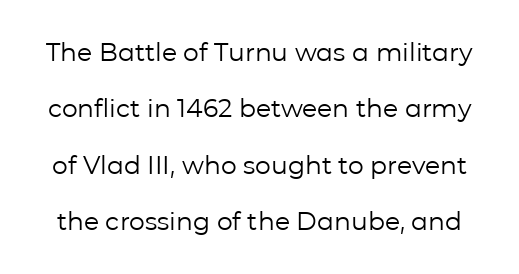
The image shows 25 px text type, upright; set loose line spacing (2.26x), normal letter spacing, not underlined.
